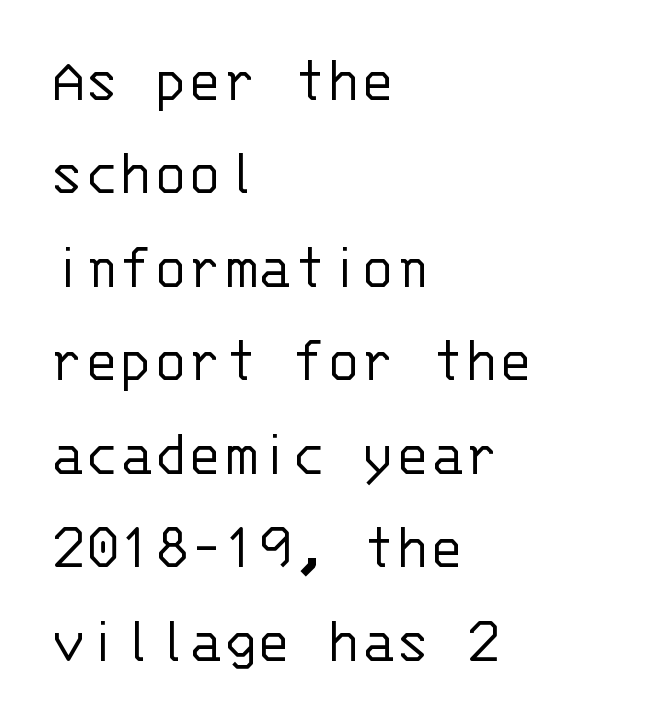
Q: Is the text bold? A: No.
Q: Is the text italic (slanted)? A: No, it is upright.
Q: Is the typeface a serif or a sans-serif typeface? A: Sans-serif.
Q: Is the text underlined? A: No.
Q: How is the paragraph aligned? A: Left-aligned.
Q: Is the spacing between letters normal or unusually wide? A: Normal.
Q: Is the spacing between lines tight, normal or loose? A: Normal.
Q: Width (condensed, normal, or wide)? A: Normal.
Q: Stroke contrast? A: Low.
Q: x-height? A: Large.
Q: Monospaced? A: Yes.
